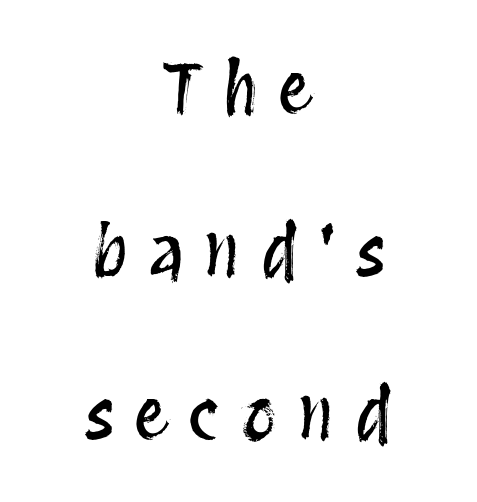
Looks like regular typesetting: each glyph gets only the width it needs. Does the leading feel generous? Absolutely, it's lavish. Observe the wide spacing: letters keep a clear distance from each other. Compared with a flush-left layout, this one balances lines on the center instead.
